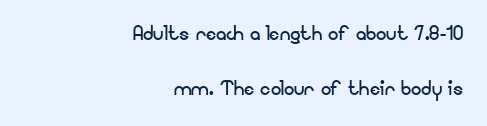
The image shows 26 px text type, upright; set right-aligned, loose line spacing (2.12x), normal letter spacing, not underlined.
